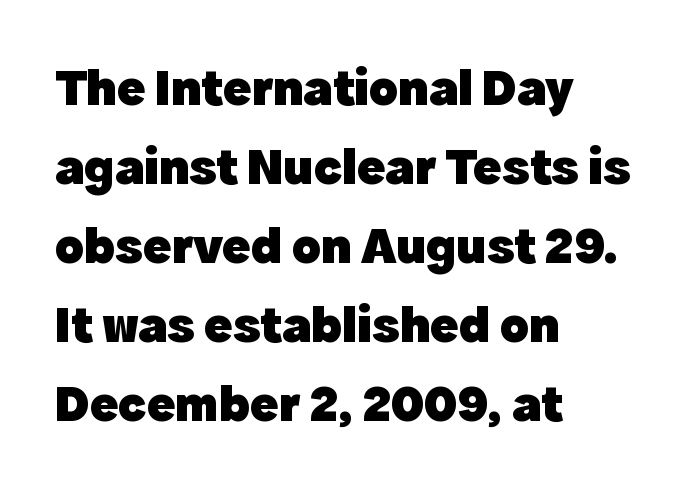
{"serif": "no", "italic": "no", "bold": "yes", "weight": "heavy", "width": "normal", "x_height": "medium", "monospaced": "no", "underline": "no", "align": "left", "line_spacing": "normal", "line_spacing_ratio": 1.49, "letter_spacing": "normal", "letter_spacing_em": 0.0, "glyph_px": 53}
